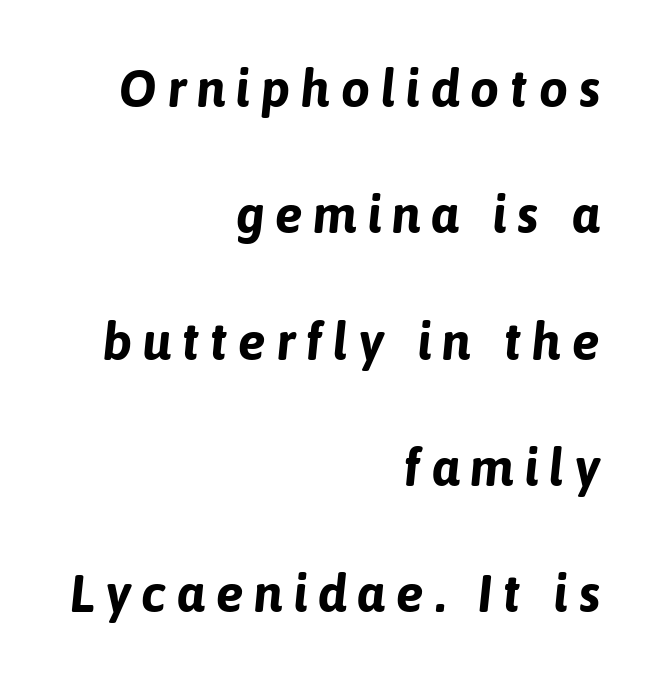
The image shows 52 px bold type, italic (leaning right); set right-aligned, loose line spacing (2.43x), unusually wide letter spacing (+0.2 em), not underlined; low stroke contrast and a medium x-height.
